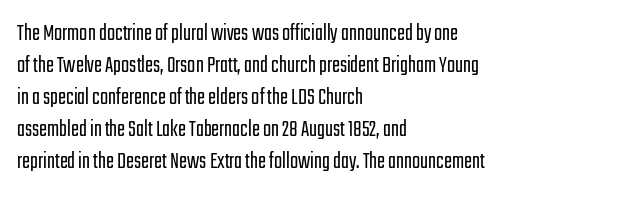
A bare baseline throughout the passage. Does the lettering tilt? It doesn't — this is upright. Leftover space on each line is placed entirely after the last word. Regarding leading, the lines here are spaced in the standard way. Inter-character spacing is left at the font's built-in metrics. Compared with a typical body face, this is equally light or lighter still.
